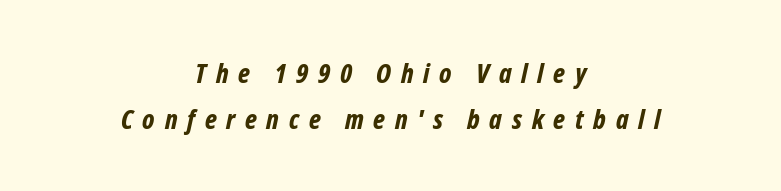
Q: Is the text bold? A: Yes.
Q: Is the text italic (slanted)? A: Yes, it leans right by about 12 degrees.
Q: Is the text underlined? A: No.
Q: How is the paragraph aligned? A: Centered.
Q: Is the spacing between letters normal or unusually wide? A: Unusually wide.
Q: Is the spacing between lines tight, normal or loose? A: Normal.
